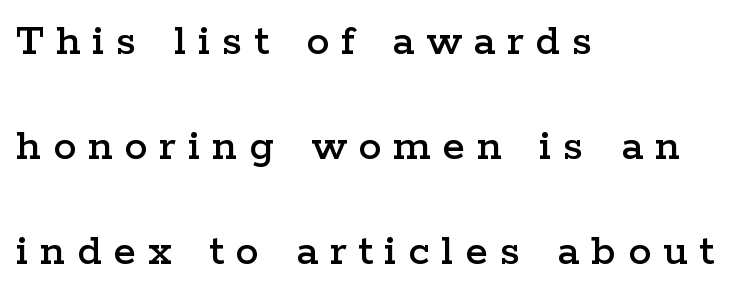
{"serif": "yes", "italic": "no", "width": "wide", "stroke_contrast": "low", "x_height": "medium", "monospaced": "no", "underline": "no", "align": "left", "line_spacing": "loose", "line_spacing_ratio": 2.28, "letter_spacing": "wide", "letter_spacing_em": 0.26, "glyph_px": 46}
